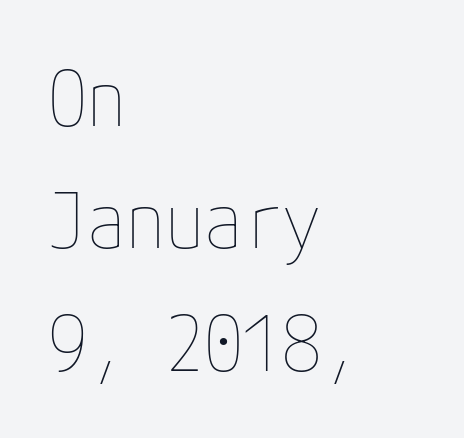
Letter spacing: default. Caption: multi-line text, flush left, ragged right. The vertical gap from one line to the next is medium. Honestly, there is no underline to notice here at all.
